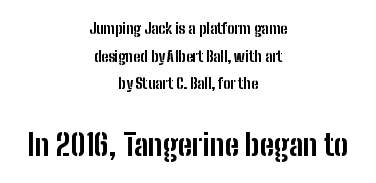
{"serif": "no", "italic": "no", "bold": "yes", "weight": "bold", "width": "condensed", "stroke_contrast": "low", "x_height": "medium", "monospaced": "no", "underline": "no", "align": "center", "line_spacing_ratio": 1.85, "letter_spacing": "normal", "letter_spacing_em": 0.0, "larger_block": "second", "size_ratio": 2.0, "glyph_px": 30}
